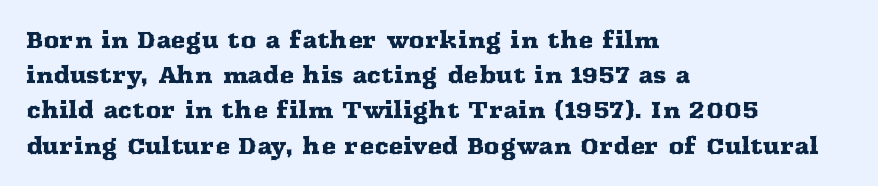
The image shows 22 px text type, upright; set left-aligned, normal line spacing (1.6x), normal letter spacing, not underlined.
